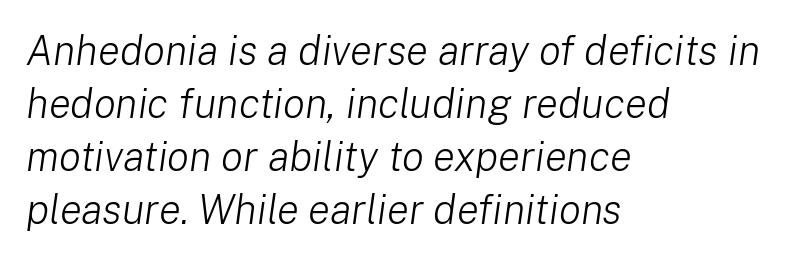
{"italic": "yes", "lean": "right", "slant_degrees": 8, "bold": "no", "weight": "light", "width": "normal", "stroke_contrast": "low", "x_height": "medium", "monospaced": "no", "underline": "no", "align": "left", "line_spacing": "normal", "line_spacing_ratio": 1.29, "letter_spacing": "normal", "letter_spacing_em": 0.0, "glyph_px": 41}
